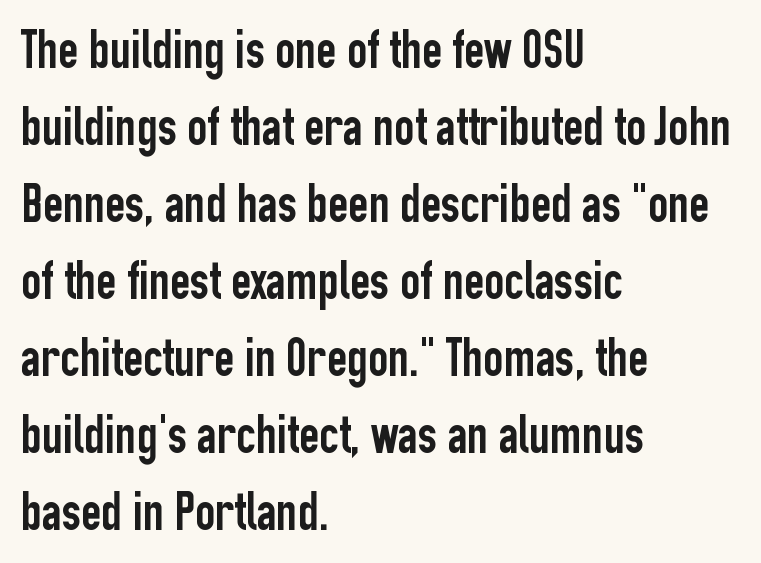
Q: Is the text italic (slanted)? A: No, it is upright.
Q: Is the typeface a serif or a sans-serif typeface? A: Sans-serif.
Q: Is the text underlined? A: No.
Q: How is the paragraph aligned? A: Left-aligned.
Q: Is the spacing between letters normal or unusually wide? A: Normal.
Q: Is the spacing between lines tight, normal or loose? A: Normal.
Q: Width (condensed, normal, or wide)? A: Condensed.
Q: Stroke contrast? A: Low.
Q: x-height? A: Medium.
Q: Monospaced? A: No.
